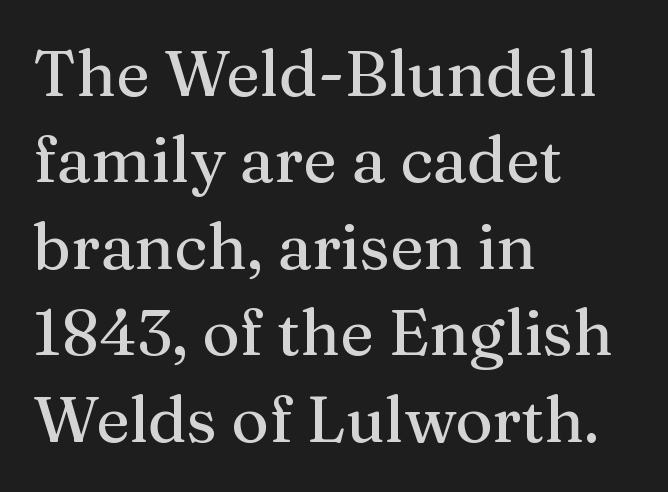
{"serif": "yes", "italic": "no", "width": "normal", "stroke_contrast": "medium", "x_height": "medium", "monospaced": "no", "underline": "no", "align": "left", "line_spacing": "normal", "line_spacing_ratio": 1.35, "letter_spacing": "normal", "letter_spacing_em": 0.0, "glyph_px": 64}
